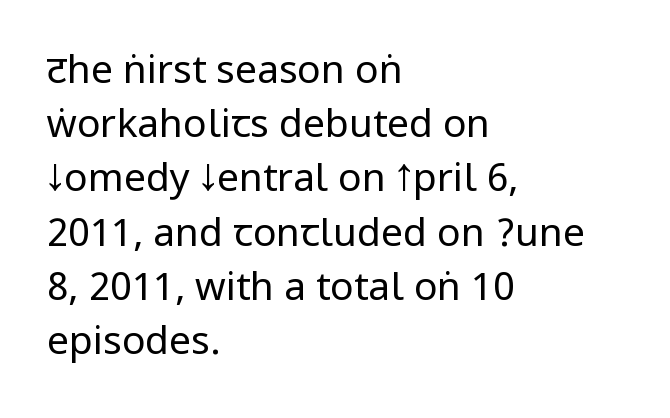
The image shows 39 px regular-weight, condensed sans-serif type, upright; set left-aligned, normal line spacing (1.39x), normal letter spacing, not underlined; low stroke contrast.
